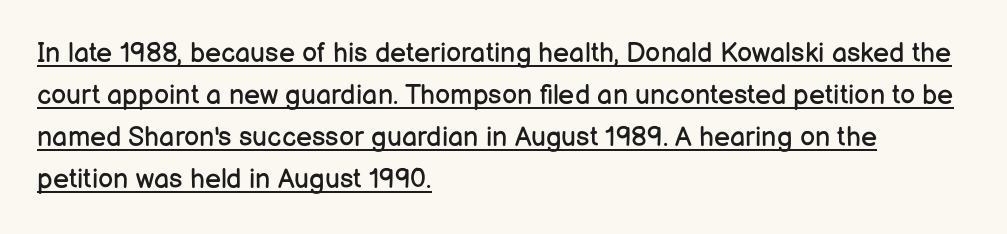
Q: Is the text bold? A: No.
Q: Is the text italic (slanted)? A: No, it is upright.
Q: Is the text underlined? A: Yes.
Q: How is the paragraph aligned? A: Left-aligned.
Q: Is the spacing between letters normal or unusually wide? A: Normal.
Q: Is the spacing between lines tight, normal or loose? A: Normal.
